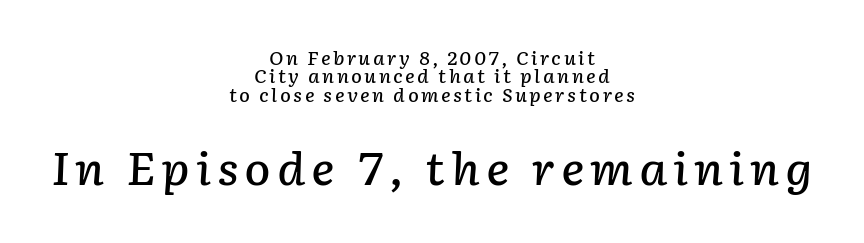
Words float on clear page, feet unadorned. The block of text is dense from top to bottom, with scant space between rows. Posture: slanted. Does the bottom block carry the larger type? Yes, it does. The strokes are fattened partway — semibold, not bold.
